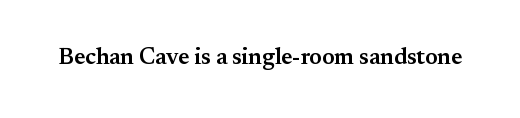
No extra tracking has been applied to these lines. The area under the type is left untouched. Weight: semibold (demi). If you drew a line through each stem, it would be perfectly vertical.
